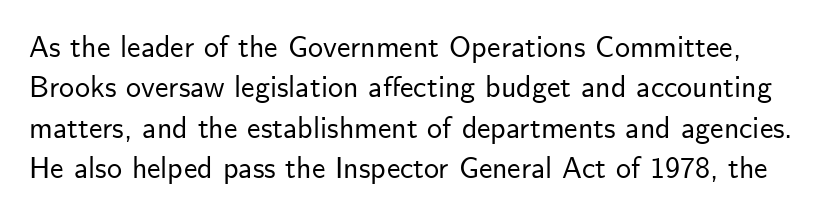
Q: Is the text italic (slanted)? A: No, it is upright.
Q: Is the typeface a serif or a sans-serif typeface? A: Sans-serif.
Q: Is the text underlined? A: No.
Q: Is the spacing between letters normal or unusually wide? A: Normal.
Q: Is the spacing between lines tight, normal or loose? A: Normal.
Q: Width (condensed, normal, or wide)? A: Normal.
Q: Stroke contrast? A: Low.
Q: x-height? A: Small.
Q: Monospaced? A: No.
